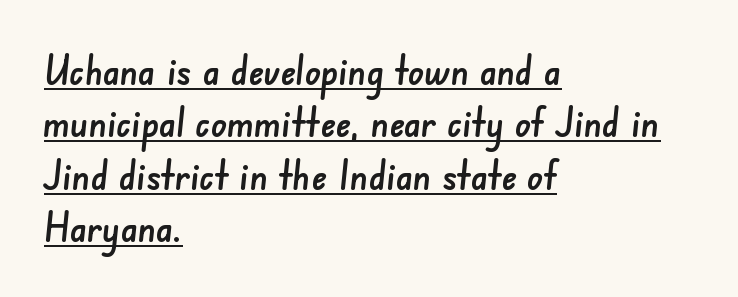
The image shows 40 px sans-serif type; set left-aligned, normal line spacing (1.31x), normal letter spacing, underlined; low stroke contrast and a small x-height.
